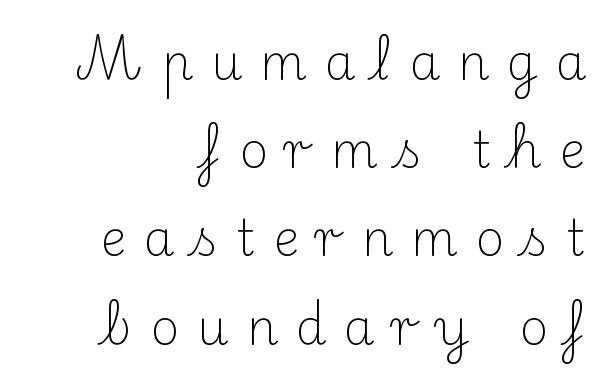
Q: Is the text bold? A: No.
Q: Is the text italic (slanted)? A: No, it is upright.
Q: Is the typeface a serif or a sans-serif typeface? A: Serif.
Q: Is the text underlined? A: No.
Q: How is the paragraph aligned? A: Right-aligned.
Q: Is the spacing between letters normal or unusually wide? A: Unusually wide.
Q: Width (condensed, normal, or wide)? A: Normal.
Q: Stroke contrast? A: Medium.
Q: x-height? A: Small.
Q: Monospaced? A: No.
